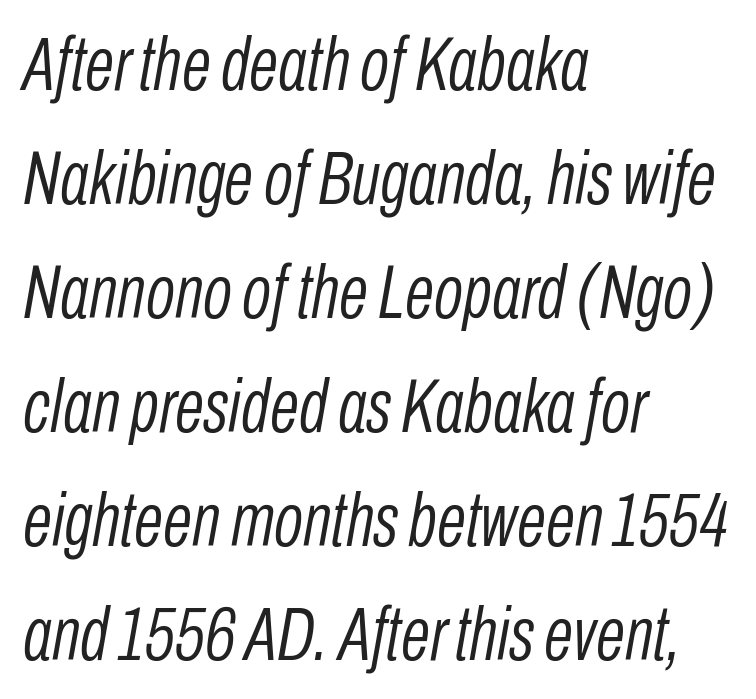
All the whitespace from short lines collects on the right. Observe the ordinary spacing: letters are neighbours, not strangers. Underline: absent. A typesetter would call this proportional, since set widths differ per character. The passage shown leans; its letterforms are oblique.
